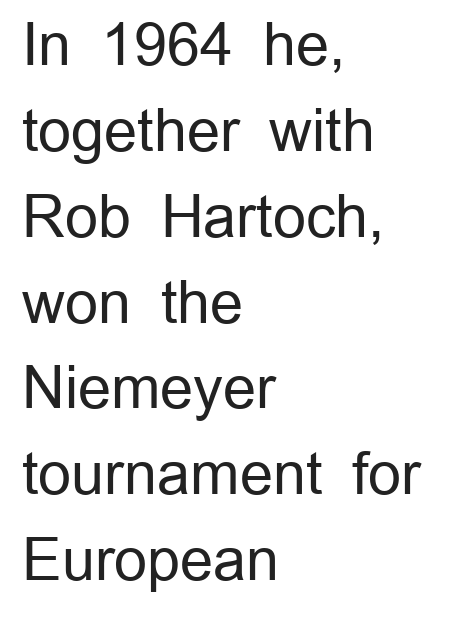
{"serif": "no", "italic": "no", "bold": "no", "weight": "regular", "width": "normal", "stroke_contrast": "low", "x_height": "medium", "monospaced": "no", "underline": "no", "align": "left", "line_spacing": "normal", "line_spacing_ratio": 1.48, "letter_spacing": "normal", "letter_spacing_em": 0.0, "glyph_px": 58}
